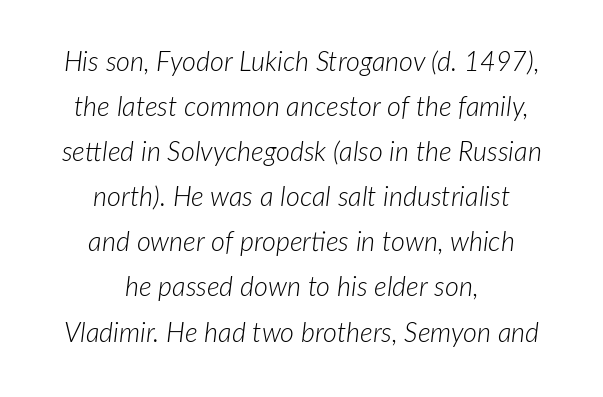
The image shows 27 px text type, italic (leaning right); set centered, normal line spacing (1.67x), normal letter spacing, not underlined.
